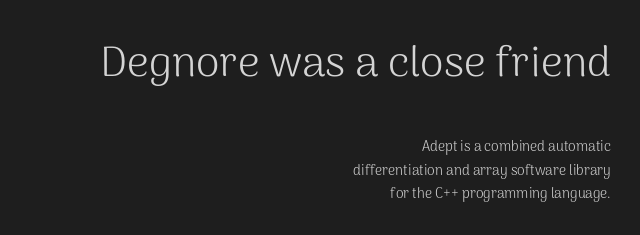
Q: Is the text bold? A: No.
Q: Is the text italic (slanted)? A: No, it is upright.
Q: Is the typeface a serif or a sans-serif typeface? A: Sans-serif.
Q: Is the text underlined? A: No.
Q: How is the paragraph aligned? A: Right-aligned.
Q: Is the spacing between letters normal or unusually wide? A: Normal.
Q: Is the spacing between lines tight, normal or loose? A: Normal.
Q: Which block of text is set in a larger size, the first (top) or the second (bottom)? A: The first (top) one.
Q: Width (condensed, normal, or wide)? A: Normal.
Q: Stroke contrast? A: Medium.
Q: x-height? A: Medium.
Q: Monospaced? A: No.
